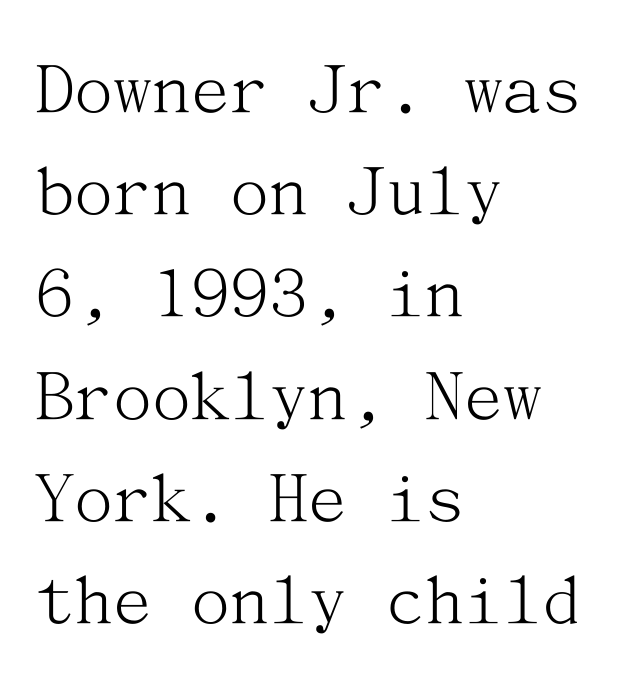
{"serif": "yes", "italic": "no", "bold": "no", "weight": "light", "width": "normal", "stroke_contrast": "medium", "x_height": "medium", "underline": "no", "align": "left", "line_spacing": "normal", "line_spacing_ratio": 1.31, "letter_spacing": "normal", "letter_spacing_em": 0.0, "glyph_px": 78}
